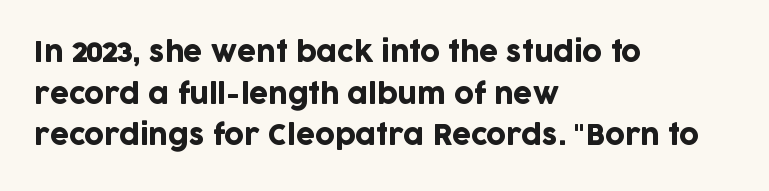
A typesetter would call this zero additional tracking. Line beginnings align vertically; line endings do not. The leading is moderate, giving the passage an even texture. No italicization has been applied; the sample stays upright. This rendering features lettering with no underline.
